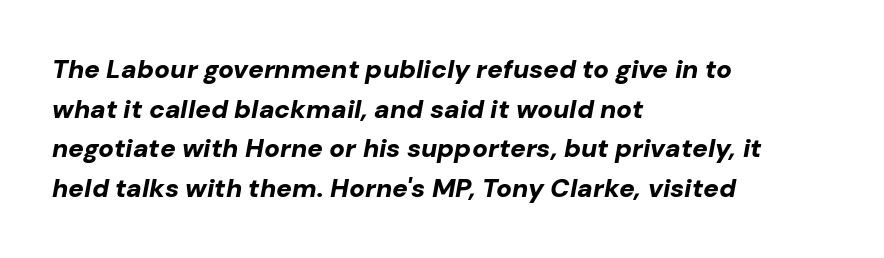
The image shows 26 px bold type, italic (leaning right); set left-aligned, normal line spacing (1.52x), normal letter spacing, not underlined.
